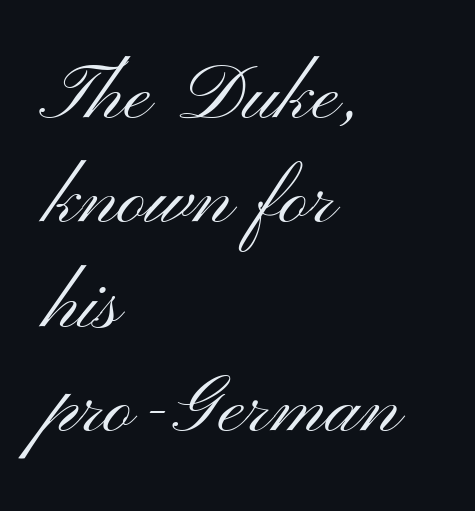
Each word holds together tightly as a unit, with standard inter-letter gaps. Stroke mass is kept to a normal reading level or below. Horizontally, the lines are justified to the leading edge only.
